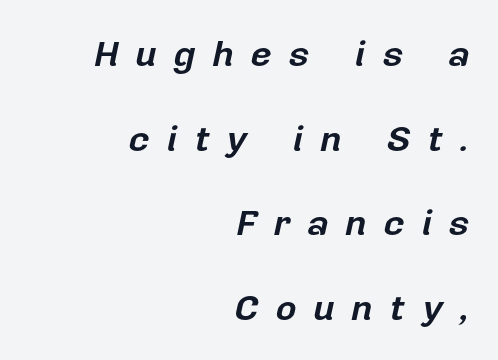
Q: Is the text bold? A: Yes.
Q: Is the text italic (slanted)? A: Yes, it leans right by about 12 degrees.
Q: Is the text underlined? A: No.
Q: How is the paragraph aligned? A: Right-aligned.
Q: Is the spacing between letters normal or unusually wide? A: Unusually wide.
Q: Is the spacing between lines tight, normal or loose? A: Loose.
Q: Width (condensed, normal, or wide)? A: Normal.
Q: Stroke contrast? A: Low.
Q: x-height? A: Medium.
Q: Monospaced? A: No.
